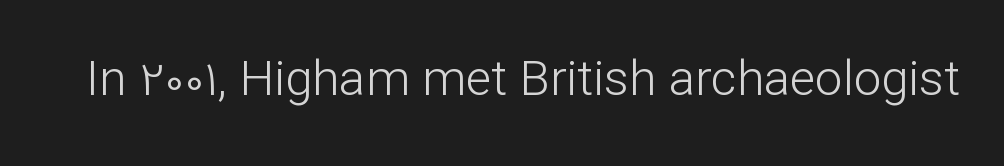
{"serif": "no", "italic": "no", "bold": "no", "weight": "light", "width": "normal", "stroke_contrast": "low", "x_height": "medium", "monospaced": "no", "underline": "no", "letter_spacing": "normal", "letter_spacing_em": 0.0, "glyph_px": 49}
